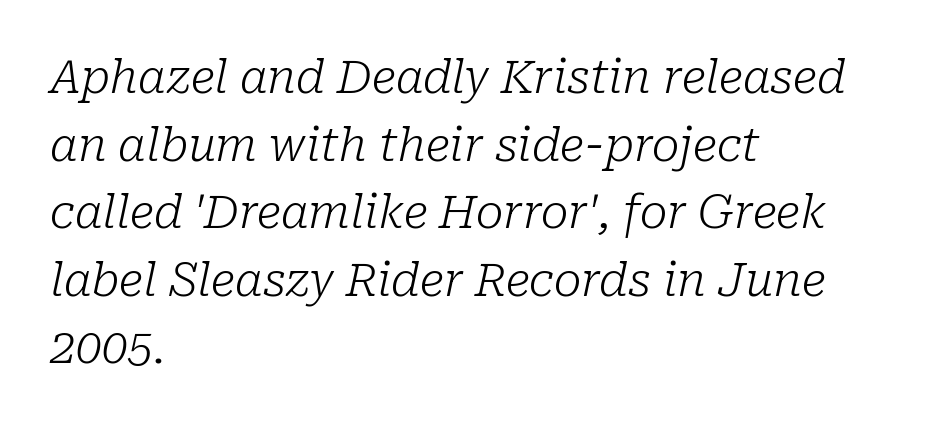
The typeface has the unassuming heft of standard copy or less. Check where the strokes stop: tiny serifs finish them off. The space beneath each line is pristine and unruled. Successive baselines arrive at the customary interval. Reading down the block, your eye returns to a fixed left position each line. Letter spacing: default.
